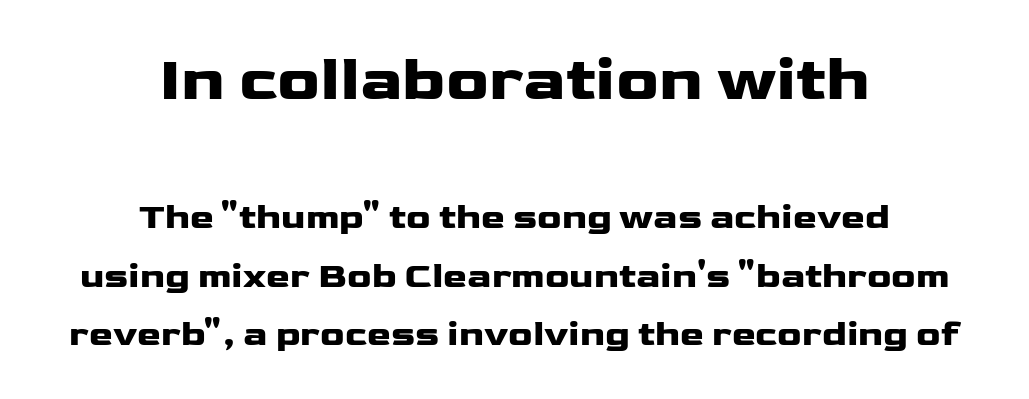
Size hierarchy here favors the leading block over the trailing one. These lines are composed in type without serifs. The typesetting leans heavy: a genuine bold. Vertical spacing — default. The letters stand upright; this is a roman face.
